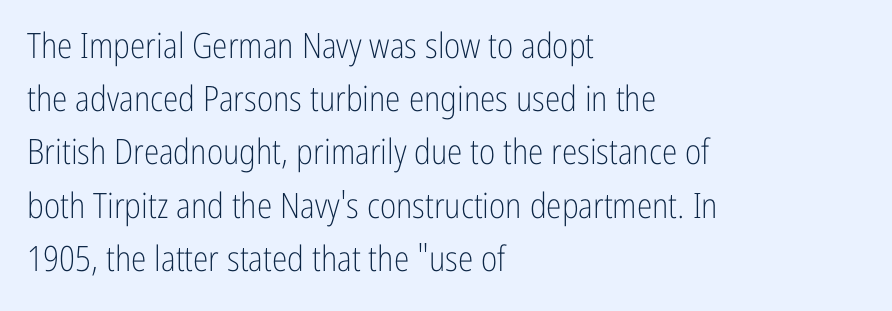
{"serif": "no", "italic": "no", "bold": "no", "weight": "light", "width": "condensed", "stroke_contrast": "low", "x_height": "medium", "monospaced": "no", "underline": "no", "align": "left", "line_spacing": "normal", "line_spacing_ratio": 1.52, "letter_spacing": "normal", "letter_spacing_em": 0.0, "glyph_px": 35}
